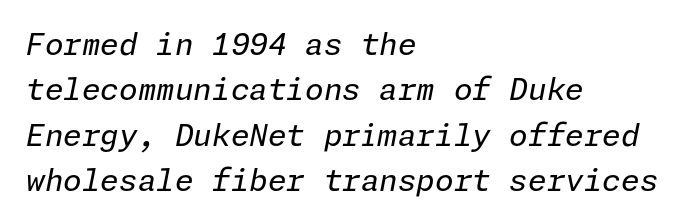
{"italic": "yes", "lean": "right", "slant_degrees": 11, "bold": "no", "weight": "regular", "width": "normal", "stroke_contrast": "low", "x_height": "medium", "underline": "no", "align": "left", "line_spacing": "normal", "line_spacing_ratio": 1.51, "letter_spacing": "normal", "letter_spacing_em": 0.0, "glyph_px": 30}
